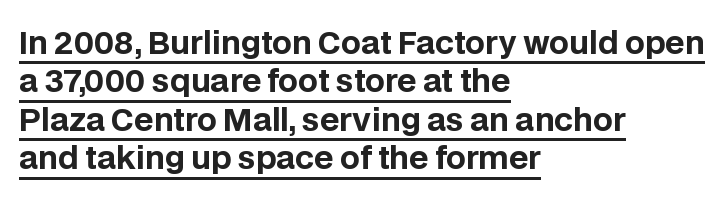
The image shows 31 px bold sans-serif type, upright; set left-aligned, line spacing 1.24x, normal letter spacing, underlined; low stroke contrast and a large x-height.
